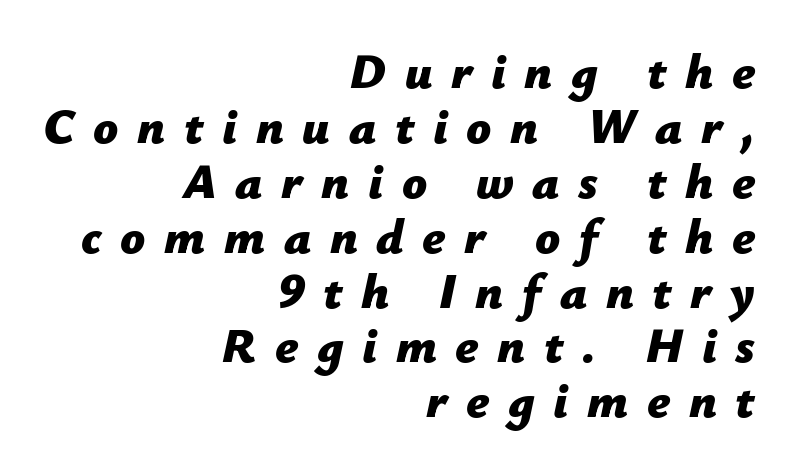
Q: Is the text bold? A: Yes.
Q: Is the text italic (slanted)? A: Yes, it leans right by about 12 degrees.
Q: Is the text underlined? A: No.
Q: How is the paragraph aligned? A: Right-aligned.
Q: Is the spacing between letters normal or unusually wide? A: Unusually wide.
Q: Is the spacing between lines tight, normal or loose? A: Tight.
Q: Width (condensed, normal, or wide)? A: Normal.
Q: Stroke contrast? A: Low.
Q: x-height? A: Medium.
Q: Monospaced? A: No.
